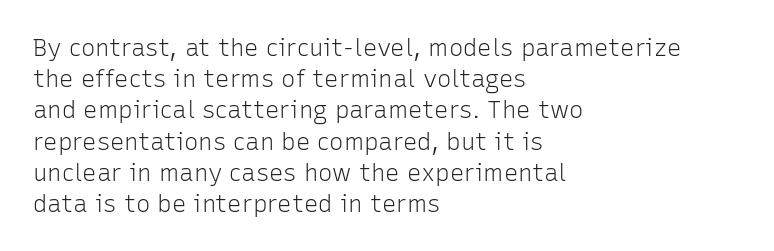
The image shows 24 px text type, upright; set left-aligned, normal line spacing (1.3x), normal letter spacing, not underlined.
